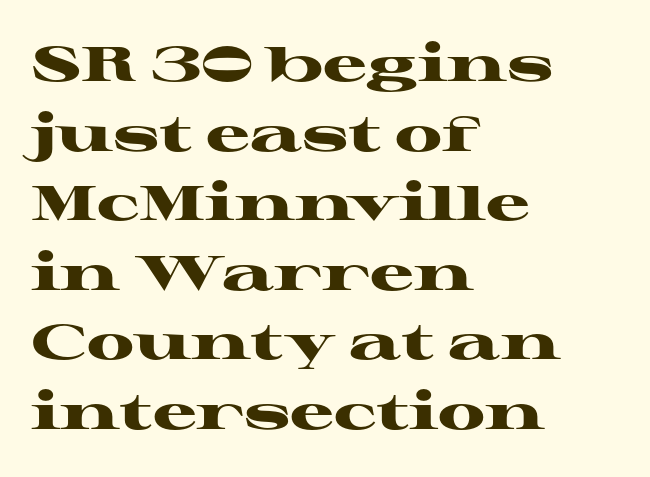
These lines are composed in type with serifs. The glyphs are unaccompanied by any horizontal stroke below them. The passage is arranged the way most books set body copy — flush left. The lettering stays uniformly vertical, giving the passage a roman look. Short note: letters normally spaced.
